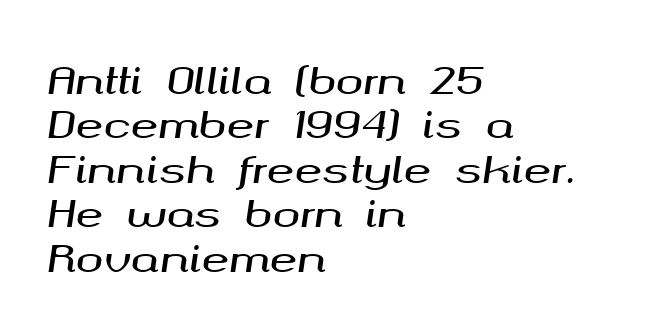
Slanted lettering throughout. This sample has the flowing, uneven cadence of proportional lettering. Beneath every word, the page is bare. Does the copy run flush right? No — it runs flush left. The rendering keeps characters at their native spacing.
